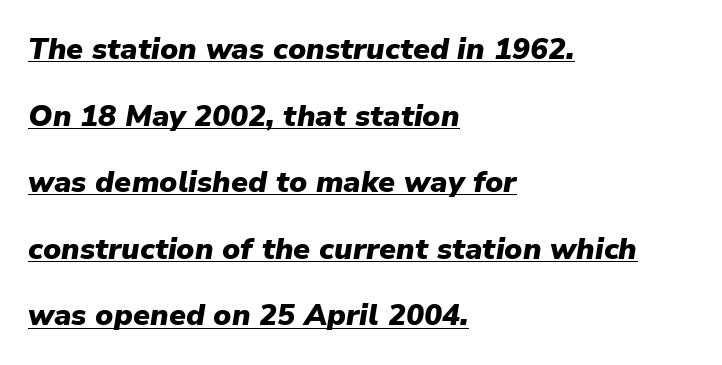
{"italic": "yes", "lean": "right", "slant_degrees": 9, "bold": "yes", "weight": "heavy", "width": "normal", "stroke_contrast": "low", "x_height": "medium", "monospaced": "no", "underline": "yes", "align": "left", "line_spacing": "loose", "line_spacing_ratio": 2.22, "letter_spacing": "normal", "letter_spacing_em": 0.0, "glyph_px": 30}
